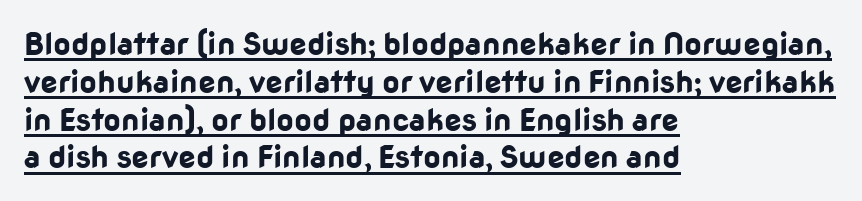
The image shows 31 px bold sans-serif type, upright; set left-aligned, line spacing 1.22x, normal letter spacing, underlined; low stroke contrast and a medium x-height.
